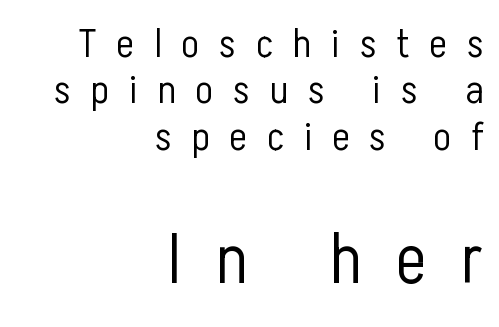
{"serif": "no", "italic": "no", "bold": "no", "weight": "light", "width": "condensed", "stroke_contrast": "low", "x_height": "medium", "monospaced": "no", "underline": "no", "align": "right", "line_spacing": "tight", "line_spacing_ratio": 1.13, "letter_spacing": "wide", "letter_spacing_em": 0.49, "larger_block": "second", "size_ratio": 1.73, "glyph_px": 71}
